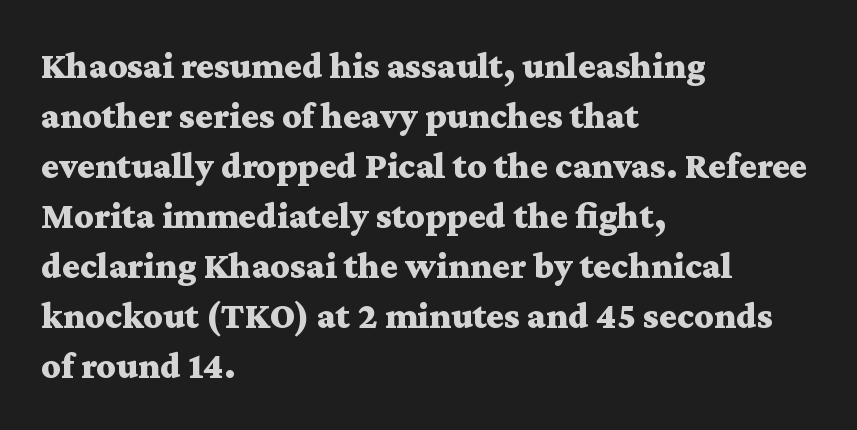
The image shows 37 px bold, wide serif type, upright; set left-aligned, normal line spacing (1.35x), normal letter spacing, not underlined; medium stroke contrast and a medium x-height.
